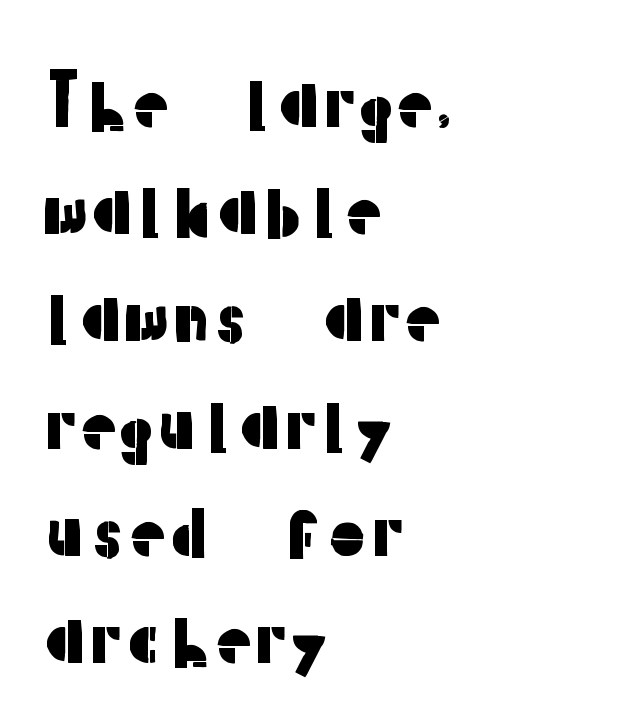
The image shows 71 px sans-serif type, upright; set left-aligned, normal line spacing (1.51x), normal letter spacing, not underlined; low stroke contrast and a medium x-height.
